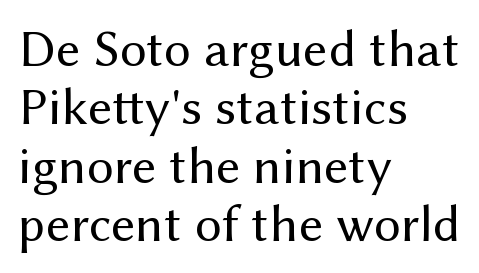
{"serif": "no", "italic": "no", "bold": "no", "weight": "regular", "width": "normal", "stroke_contrast": "medium", "x_height": "medium", "monospaced": "no", "underline": "no", "align": "left", "line_spacing": "tight", "line_spacing_ratio": 1.1, "letter_spacing": "normal", "letter_spacing_em": 0.0, "glyph_px": 53}
